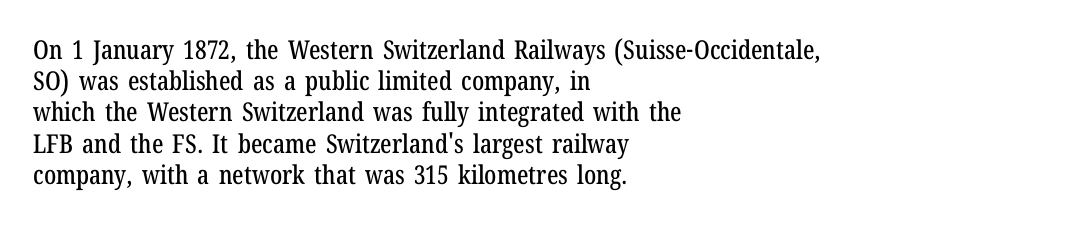
Q: Is the text italic (slanted)? A: No, it is upright.
Q: Is the text underlined? A: No.
Q: How is the paragraph aligned? A: Left-aligned.
Q: Is the spacing between letters normal or unusually wide? A: Normal.
